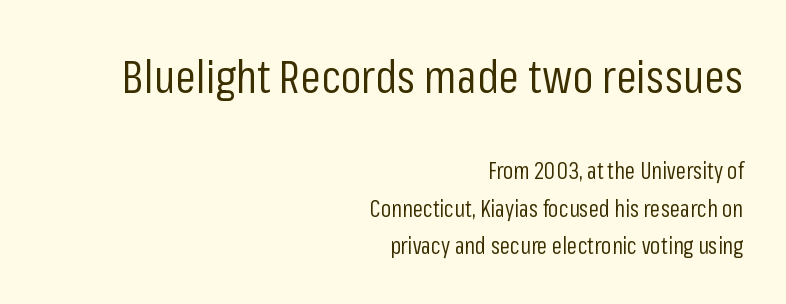
{"serif": "no", "italic": "no", "bold": "no", "weight": "regular", "width": "condensed", "stroke_contrast": "low", "x_height": "medium", "monospaced": "no", "underline": "no", "align": "right", "line_spacing": "normal", "line_spacing_ratio": 1.62, "letter_spacing": "normal", "letter_spacing_em": 0.0, "larger_block": "first", "size_ratio": 2.0, "glyph_px": 46}
